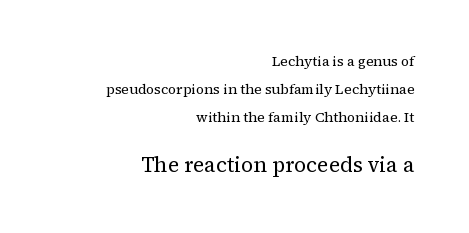
Q: Is the text bold? A: No.
Q: Is the text italic (slanted)? A: No, it is upright.
Q: Is the text underlined? A: No.
Q: How is the paragraph aligned? A: Right-aligned.
Q: Is the spacing between letters normal or unusually wide? A: Normal.
Q: Is the spacing between lines tight, normal or loose? A: Loose.
Q: Which block of text is set in a larger size, the first (top) or the second (bottom)? A: The second (bottom) one.
